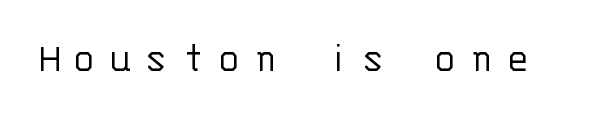
The image shows 43 px light sans-serif type, upright, monospaced; set unusually wide letter spacing (+0.3 em), not underlined; low stroke contrast and a large x-height.
